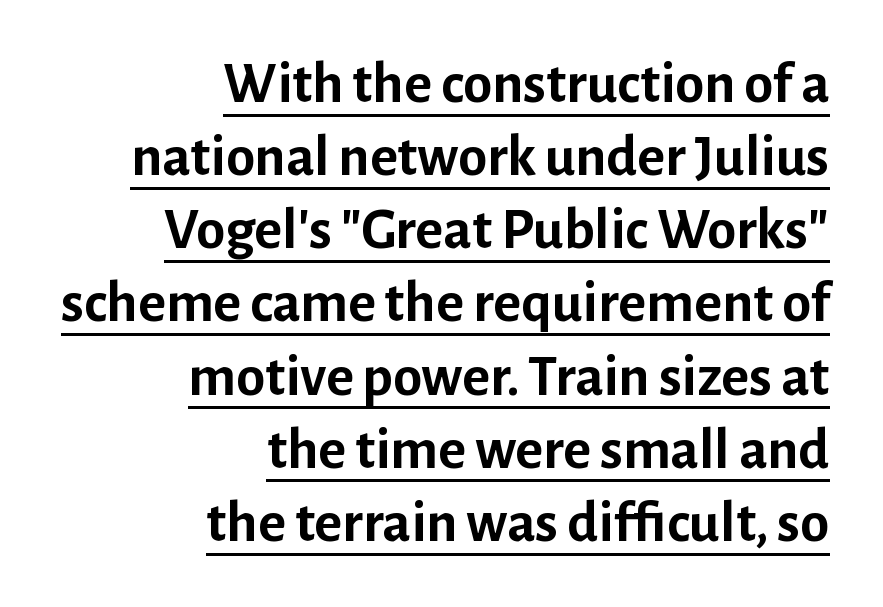
Q: Is the text bold? A: Yes.
Q: Is the text italic (slanted)? A: No, it is upright.
Q: Is the typeface a serif or a sans-serif typeface? A: Sans-serif.
Q: Is the text underlined? A: Yes.
Q: How is the paragraph aligned? A: Right-aligned.
Q: Is the spacing between letters normal or unusually wide? A: Normal.
Q: Width (condensed, normal, or wide)? A: Normal.
Q: Stroke contrast? A: Low.
Q: x-height? A: Medium.
Q: Monospaced? A: No.
